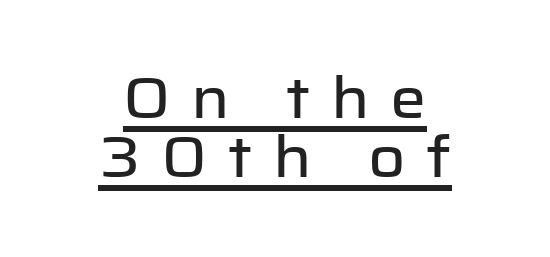
The image shows 57 px sans-serif type, upright; set centered, tight line spacing (1.04x), unusually wide letter spacing (+0.36 em), underlined; low stroke contrast and a medium x-height.
